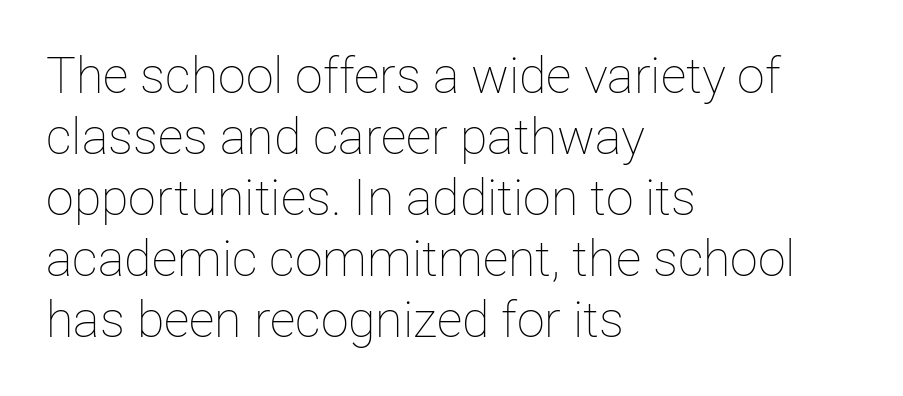
Q: Is the text bold? A: No.
Q: Is the text italic (slanted)? A: No, it is upright.
Q: Is the text underlined? A: No.
Q: How is the paragraph aligned? A: Left-aligned.
Q: Is the spacing between letters normal or unusually wide? A: Normal.
Q: Width (condensed, normal, or wide)? A: Normal.
Q: Stroke contrast? A: Low.
Q: x-height? A: Medium.
Q: Monospaced? A: No.
